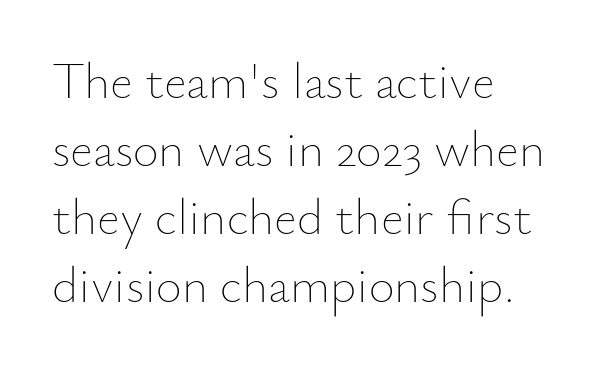
Q: Is the text bold? A: No.
Q: Is the text italic (slanted)? A: No, it is upright.
Q: Is the text underlined? A: No.
Q: How is the paragraph aligned? A: Left-aligned.
Q: Is the spacing between letters normal or unusually wide? A: Normal.
Q: Is the spacing between lines tight, normal or loose? A: Normal.
Q: Width (condensed, normal, or wide)? A: Normal.
Q: Stroke contrast? A: Low.
Q: x-height? A: Small.
Q: Monospaced? A: No.
